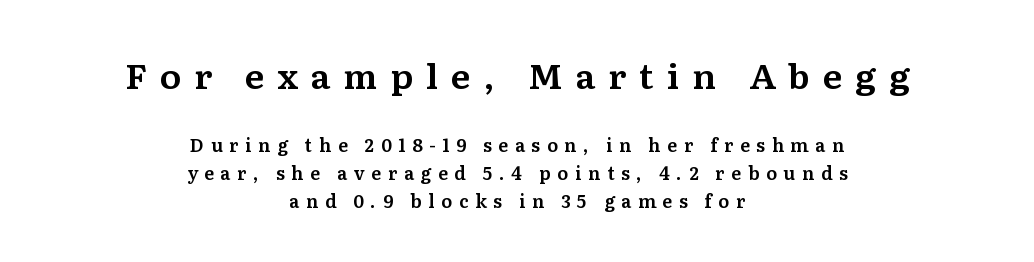
You could not count columns in this text — the font is proportionally spaced. Each new line begins a customary step beneath the previous one. These lines were composed using upright roman letters. In this sample the first text group is rendered at the bigger scale. The face used here is rendered with a markedly widened letterfit.
